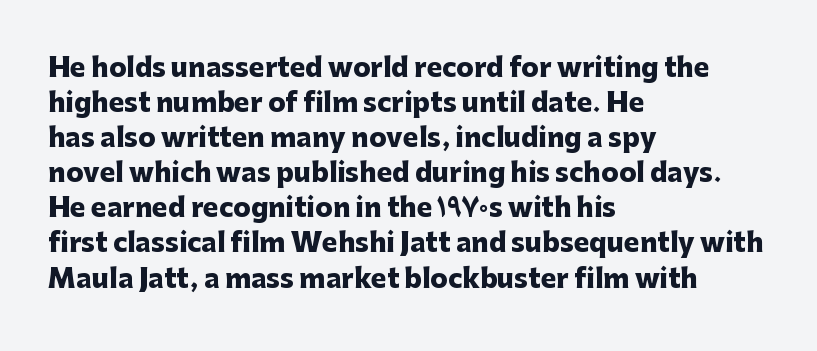
Q: Is the text bold? A: Yes.
Q: Is the text italic (slanted)? A: No, it is upright.
Q: Is the text underlined? A: No.
Q: How is the paragraph aligned? A: Left-aligned.
Q: Is the spacing between letters normal or unusually wide? A: Normal.
Q: Is the spacing between lines tight, normal or loose? A: Normal.
